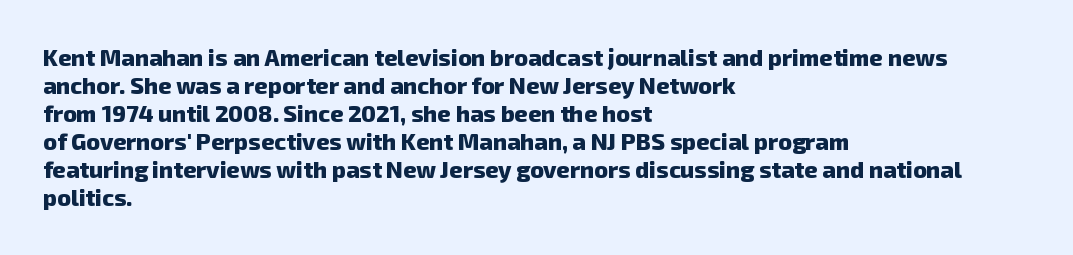
All the whitespace from short lines collects on the right. Only glyphs here, with clear space below each row. Bold? Absolutely — the strokes are thick and heavy. The letterforms sit shoulder to shoulder at normal distance.
